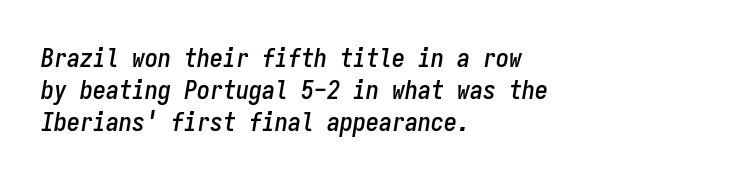
Q: Is the text italic (slanted)? A: Yes, it leans right by about 9 degrees.
Q: Is the text underlined? A: No.
Q: How is the paragraph aligned? A: Left-aligned.
Q: Is the spacing between letters normal or unusually wide? A: Normal.
